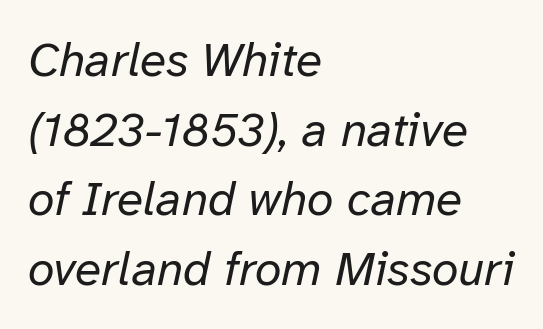
The image shows 48 px regular-weight type, italic (leaning right); set left-aligned, normal line spacing (1.45x), normal letter spacing, not underlined; low stroke contrast and a medium x-height.
